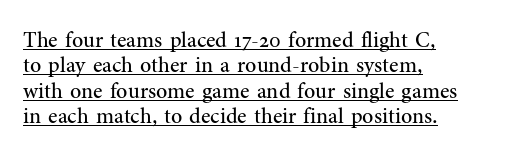
{"italic": "no", "bold": "no", "underline": "yes", "align": "left", "line_spacing": "tight", "line_spacing_ratio": 1.15, "letter_spacing": "normal", "letter_spacing_em": 0.0, "glyph_px": 22}
